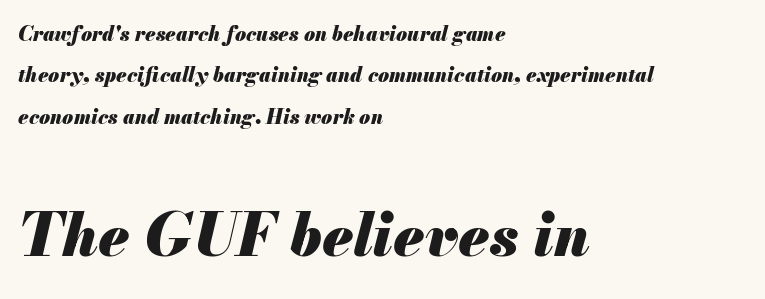
Q: Is the text bold? A: Yes.
Q: Is the text italic (slanted)? A: Yes, it leans right by about 13 degrees.
Q: Is the text underlined? A: No.
Q: How is the paragraph aligned? A: Left-aligned.
Q: Is the spacing between letters normal or unusually wide? A: Normal.
Q: Is the spacing between lines tight, normal or loose? A: Loose.
Q: Which block of text is set in a larger size, the first (top) or the second (bottom)? A: The second (bottom) one.
Q: Width (condensed, normal, or wide)? A: Normal.
Q: Stroke contrast? A: Medium.
Q: x-height? A: Small.
Q: Monospaced? A: No.
